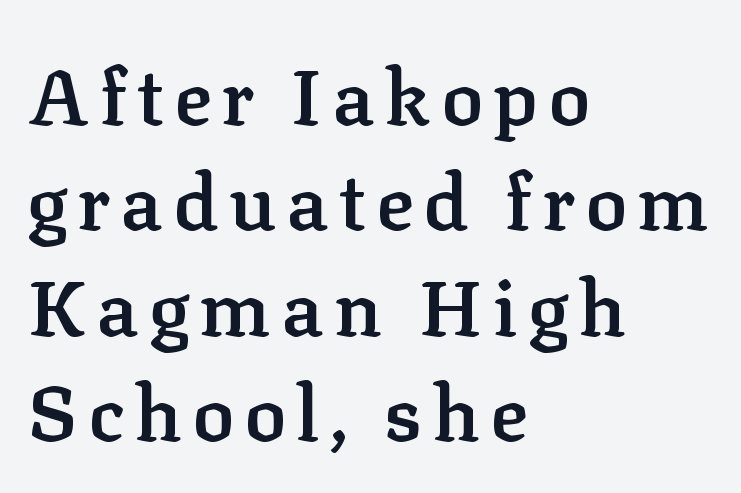
Q: Is the text bold? A: Semi-bold.
Q: Is the text italic (slanted)? A: No, it is upright.
Q: Is the typeface a serif or a sans-serif typeface? A: Serif.
Q: Is the text underlined? A: No.
Q: How is the paragraph aligned? A: Left-aligned.
Q: Is the spacing between lines tight, normal or loose? A: Normal.
Q: Width (condensed, normal, or wide)? A: Normal.
Q: Stroke contrast? A: Low.
Q: x-height? A: Medium.
Q: Monospaced? A: No.
